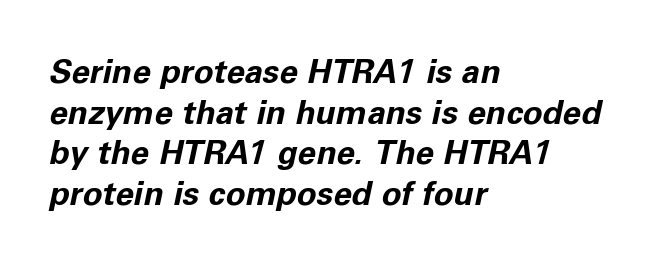
The image shows 33 px bold type, italic (leaning right); set left-aligned, line spacing 1.23x, normal letter spacing, not underlined; low stroke contrast and a medium x-height.
